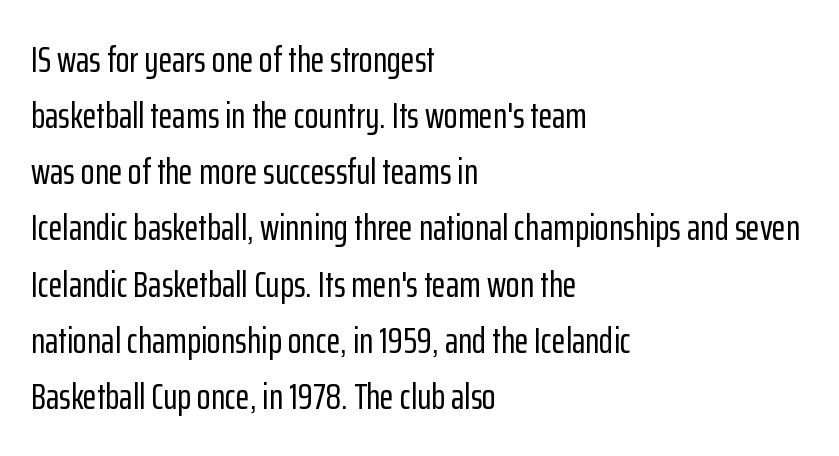
The image shows 36 px condensed sans-serif type, upright; set left-aligned, normal line spacing (1.56x), normal letter spacing, not underlined; low stroke contrast and a medium x-height.
